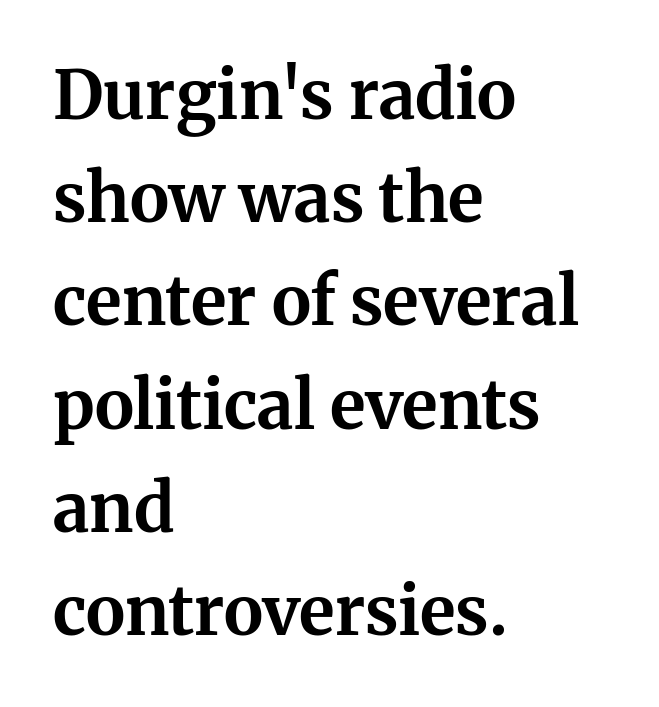
The image shows 67 px bold serif type, upright; set left-aligned, normal line spacing (1.54x), normal letter spacing, not underlined; medium stroke contrast and a medium x-height.
